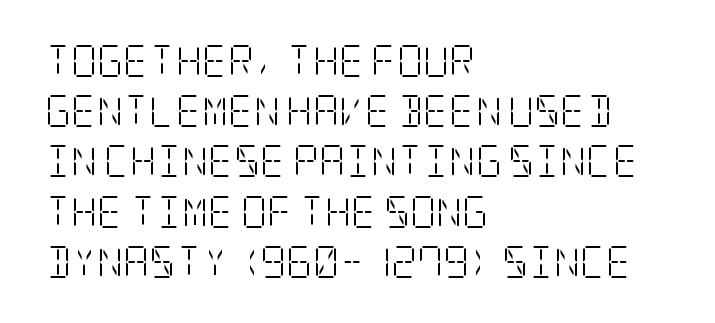
Honestly, the row spacing looks completely unremarkable. There is no visible air inserted between adjacent glyphs. This rendering features lettering with no underline. Heft: none added — not bold. Classification — serif. This rendering uses left alignment, leaving the right contour irregular.
